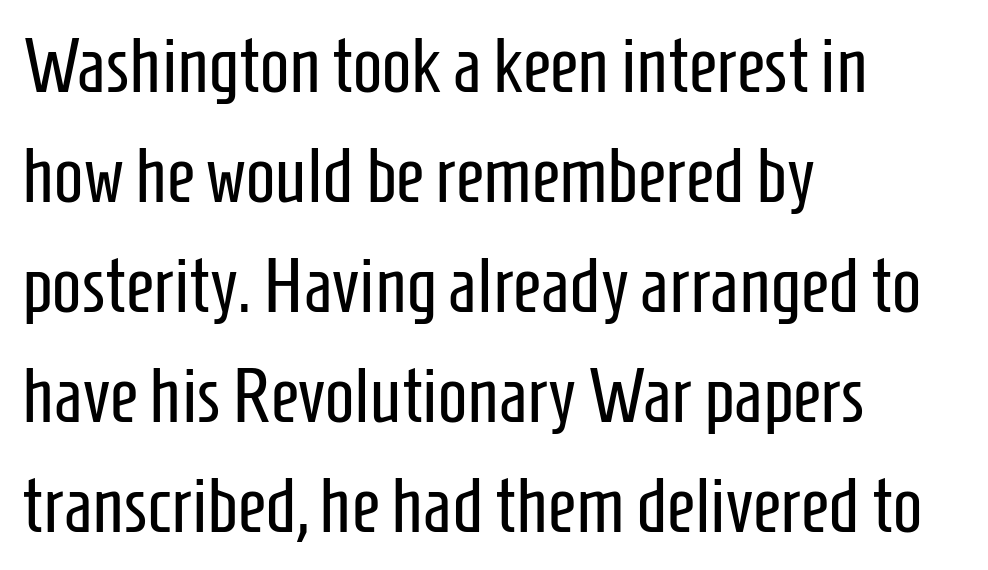
Q: Is the text bold? A: No.
Q: Is the text italic (slanted)? A: No, it is upright.
Q: Is the typeface a serif or a sans-serif typeface? A: Sans-serif.
Q: Is the text underlined? A: No.
Q: How is the paragraph aligned? A: Left-aligned.
Q: Is the spacing between letters normal or unusually wide? A: Normal.
Q: Is the spacing between lines tight, normal or loose? A: Normal.
Q: Width (condensed, normal, or wide)? A: Condensed.
Q: Stroke contrast? A: Low.
Q: x-height? A: Medium.
Q: Monospaced? A: No.
